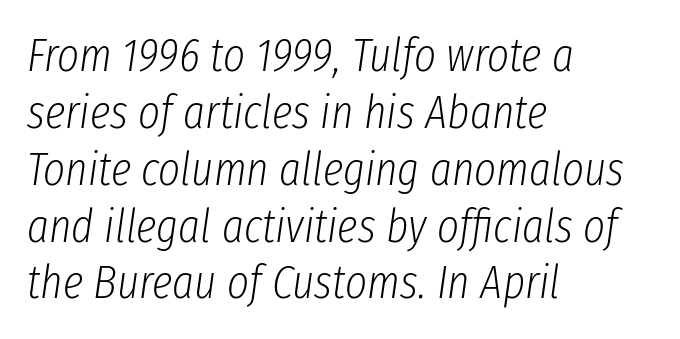
The zone under the glyphs is completely vacant. This sample uses plain, unmodified letter spacing. Stroke mass is kept to a normal reading level or below. The text block is weighted toward the left margin, trailing off unevenly rightward. Spacing verdict: proportional, widths tailored to each character. Tall strokes in this sample are angled rather than plumb.
